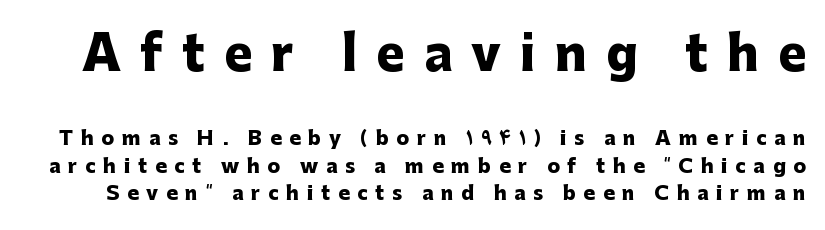
{"serif": "no", "italic": "no", "bold": "yes", "weight": "heavy", "width": "normal", "stroke_contrast": "low", "x_height": "medium", "monospaced": "no", "underline": "no", "line_spacing": "normal", "line_spacing_ratio": 1.44, "letter_spacing": "wide", "letter_spacing_em": 0.41, "larger_block": "first", "size_ratio": 2.47, "glyph_px": 47}
